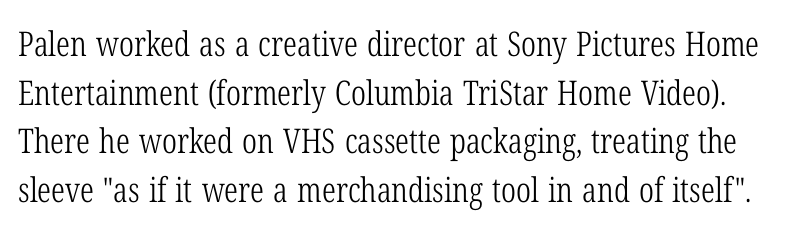
Q: Is the text bold? A: No.
Q: Is the text italic (slanted)? A: No, it is upright.
Q: Is the typeface a serif or a sans-serif typeface? A: Serif.
Q: Is the text underlined? A: No.
Q: Is the spacing between letters normal or unusually wide? A: Normal.
Q: Is the spacing between lines tight, normal or loose? A: Normal.
Q: Width (condensed, normal, or wide)? A: Condensed.
Q: Stroke contrast? A: Low.
Q: x-height? A: Medium.
Q: Monospaced? A: No.
